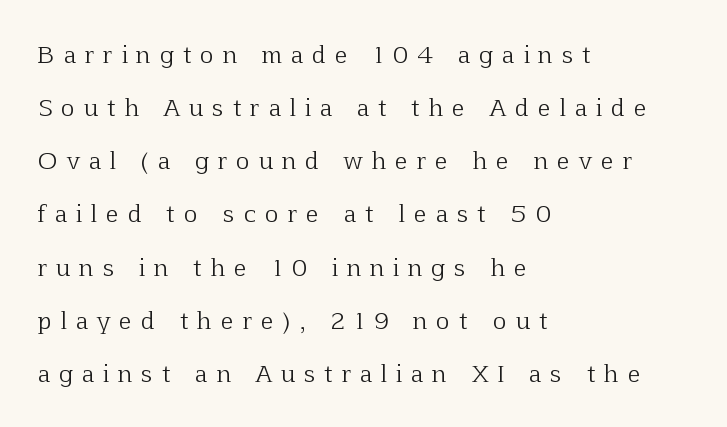
The image shows 23 px text type, upright; set left-aligned, loose line spacing (2.31x), unusually wide letter spacing (+0.41 em), not underlined.
